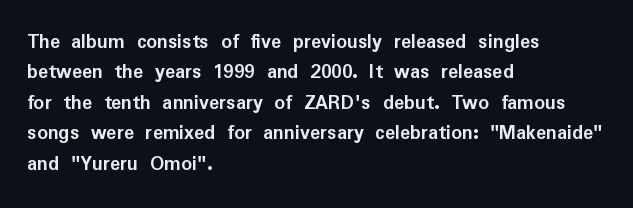
Q: Is the text bold? A: Yes.
Q: Is the text italic (slanted)? A: No, it is upright.
Q: Is the text underlined? A: No.
Q: How is the paragraph aligned? A: Left-aligned.
Q: Is the spacing between letters normal or unusually wide? A: Normal.
Q: Is the spacing between lines tight, normal or loose? A: Normal.
